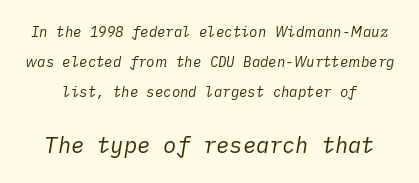
Q: Is the text bold? A: No.
Q: Is the text italic (slanted)? A: Yes, it leans right by about 10 degrees.
Q: Is the text underlined? A: No.
Q: Is the spacing between letters normal or unusually wide? A: Normal.
Q: Is the spacing between lines tight, normal or loose? A: Loose.
Q: Which block of text is set in a larger size, the first (top) or the second (bottom)? A: The second (bottom) one.
